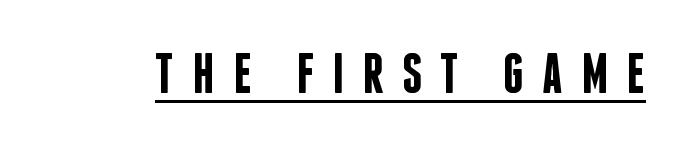
Q: Is the text bold? A: Semi-bold.
Q: Is the text italic (slanted)? A: No, it is upright.
Q: Is the typeface a serif or a sans-serif typeface? A: Sans-serif.
Q: Is the text underlined? A: Yes.
Q: Is the spacing between letters normal or unusually wide? A: Unusually wide.
Q: Width (condensed, normal, or wide)? A: Condensed.
Q: Stroke contrast? A: Low.
Q: x-height? A: Large.
Q: Monospaced? A: No.
